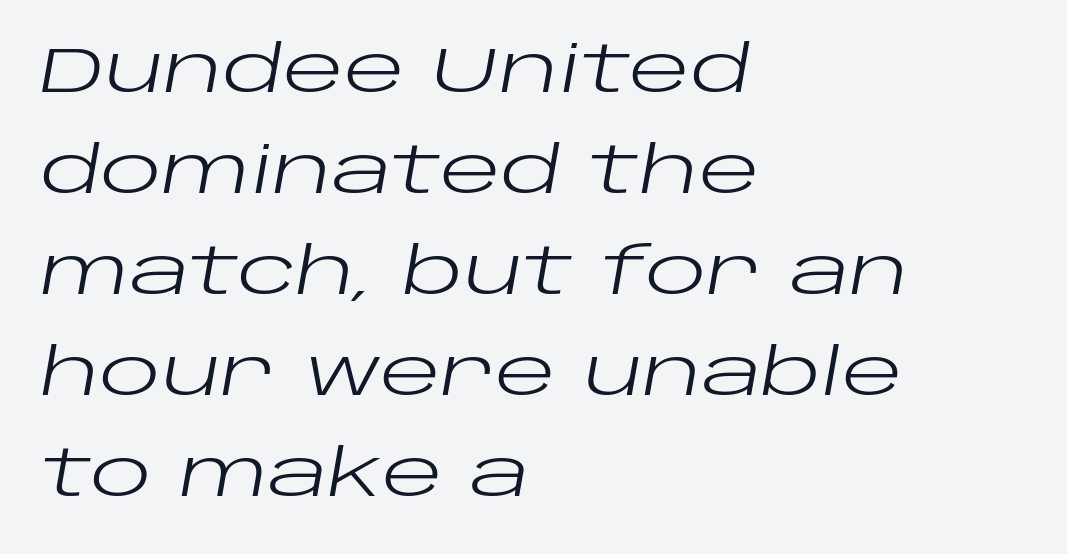
Q: Is the text bold? A: No.
Q: Is the text italic (slanted)? A: Yes, it leans right by about 10 degrees.
Q: Is the text underlined? A: No.
Q: How is the paragraph aligned? A: Left-aligned.
Q: Is the spacing between letters normal or unusually wide? A: Normal.
Q: Is the spacing between lines tight, normal or loose? A: Normal.
Q: Width (condensed, normal, or wide)? A: Wide.
Q: Stroke contrast? A: Low.
Q: x-height? A: Large.
Q: Monospaced? A: No.
